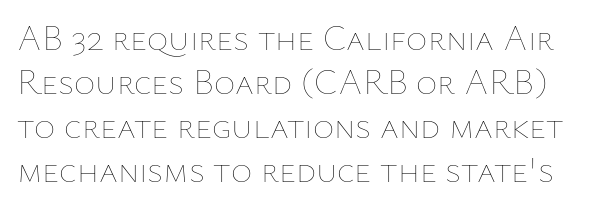
Standard letterfit; no display-style spreading of the glyphs. No extra ink here — the face is not bold. Beneath every word, the page is bare. Every character sits straight up, as roman type does.
